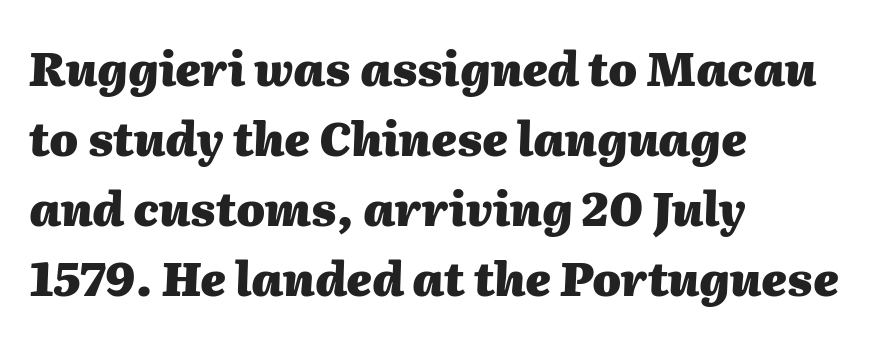
Q: Is the text bold? A: Yes.
Q: Is the text italic (slanted)? A: Yes, it leans right by about 2 degrees.
Q: Is the text underlined? A: No.
Q: How is the paragraph aligned? A: Left-aligned.
Q: Is the spacing between letters normal or unusually wide? A: Normal.
Q: Is the spacing between lines tight, normal or loose? A: Normal.
Q: Width (condensed, normal, or wide)? A: Normal.
Q: Stroke contrast? A: Medium.
Q: x-height? A: Medium.
Q: Monospaced? A: No.
